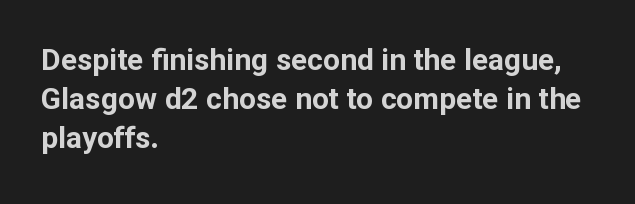
Q: Is the text bold? A: Yes.
Q: Is the text italic (slanted)? A: No, it is upright.
Q: Is the typeface a serif or a sans-serif typeface? A: Sans-serif.
Q: Is the text underlined? A: No.
Q: How is the paragraph aligned? A: Left-aligned.
Q: Is the spacing between letters normal or unusually wide? A: Normal.
Q: Is the spacing between lines tight, normal or loose? A: Normal.
Q: Width (condensed, normal, or wide)? A: Normal.
Q: Stroke contrast? A: Low.
Q: x-height? A: Medium.
Q: Monospaced? A: No.
